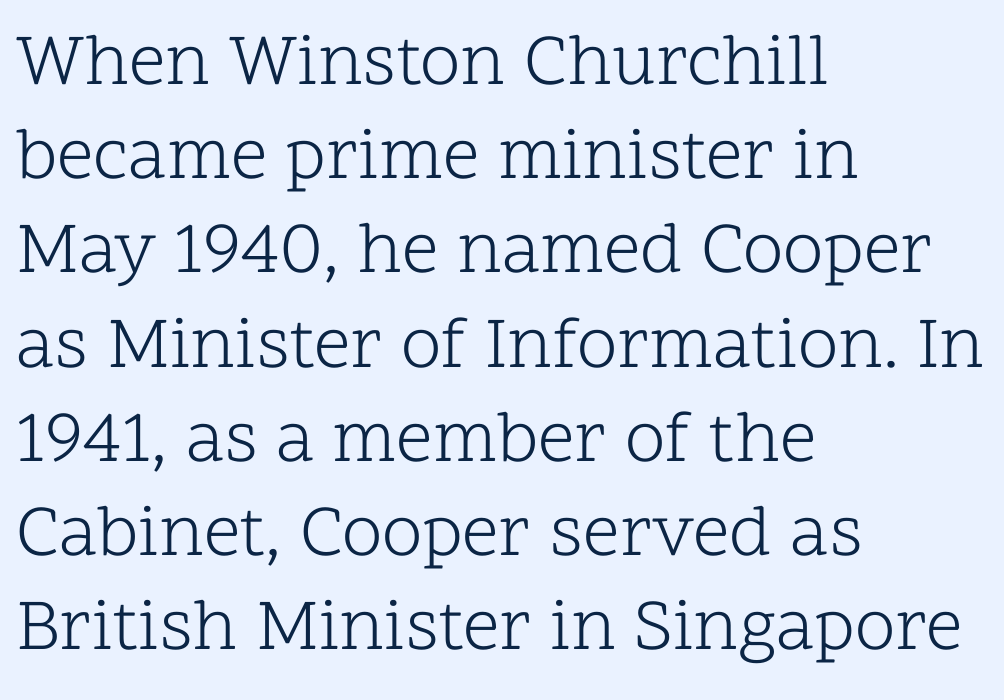
The image shows 73 px light serif type, upright; set left-aligned, normal line spacing (1.29x), normal letter spacing, not underlined; low stroke contrast and a medium x-height.
